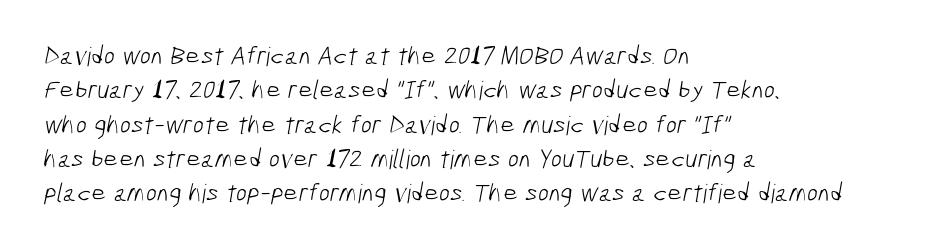
Q: Is the text bold? A: No.
Q: Is the text underlined? A: No.
Q: How is the paragraph aligned? A: Left-aligned.
Q: Is the spacing between letters normal or unusually wide? A: Normal.
Q: Is the spacing between lines tight, normal or loose? A: Normal.
